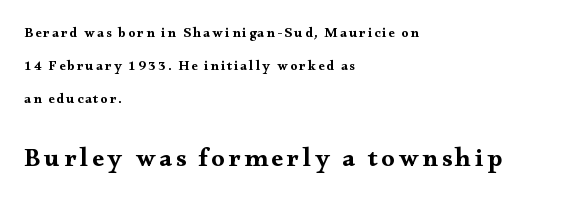
What weight is shown? A full bold with thick strokes. What's the leading like? Stretched, with rows far apart. If you drew a line through each stem, it would be perfectly vertical. The space directly below the letters is spotless. The ragged edge is on the right, which tells us the setting is flush left. Size contrast runs from small at the top to large at the bottom.
